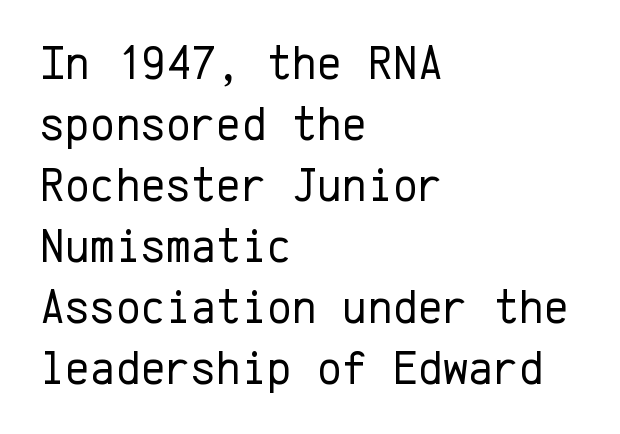
{"serif": "no", "italic": "no", "bold": "no", "weight": "regular", "width": "normal", "stroke_contrast": "low", "x_height": "medium", "monospaced": "yes", "underline": "no", "align": "left", "line_spacing": "normal", "line_spacing_ratio": 1.27, "letter_spacing": "normal", "letter_spacing_em": 0.0, "glyph_px": 48}
